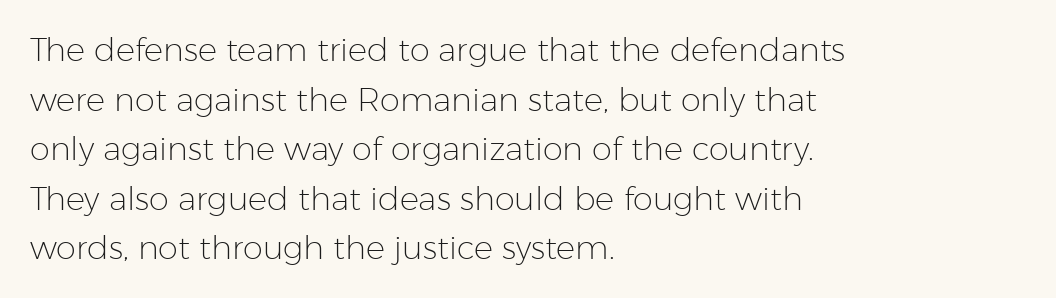
Q: Is the text bold? A: No.
Q: Is the text italic (slanted)? A: No, it is upright.
Q: Is the typeface a serif or a sans-serif typeface? A: Sans-serif.
Q: Is the text underlined? A: No.
Q: How is the paragraph aligned? A: Left-aligned.
Q: Is the spacing between letters normal or unusually wide? A: Normal.
Q: Is the spacing between lines tight, normal or loose? A: Normal.
Q: Width (condensed, normal, or wide)? A: Normal.
Q: Stroke contrast? A: Low.
Q: x-height? A: Medium.
Q: Monospaced? A: No.
